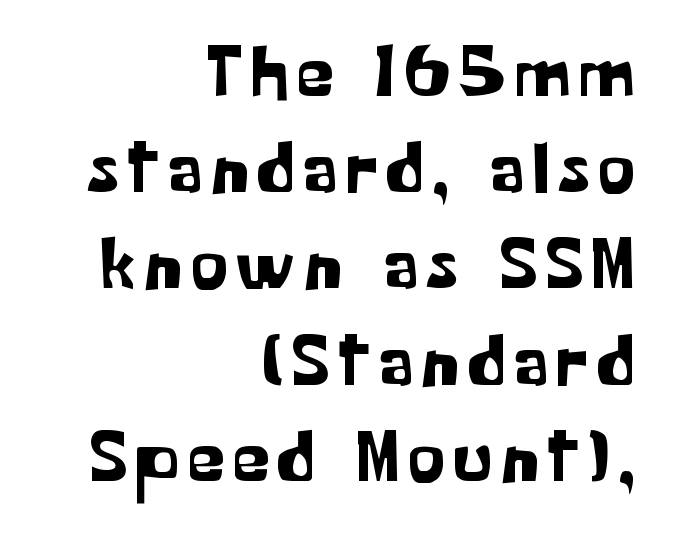
Q: Is the text italic (slanted)? A: No, it is upright.
Q: Is the typeface a serif or a sans-serif typeface? A: Sans-serif.
Q: Is the text underlined? A: No.
Q: How is the paragraph aligned? A: Right-aligned.
Q: Is the spacing between lines tight, normal or loose? A: Normal.
Q: Width (condensed, normal, or wide)? A: Normal.
Q: Stroke contrast? A: Low.
Q: x-height? A: Medium.
Q: Monospaced? A: No.
